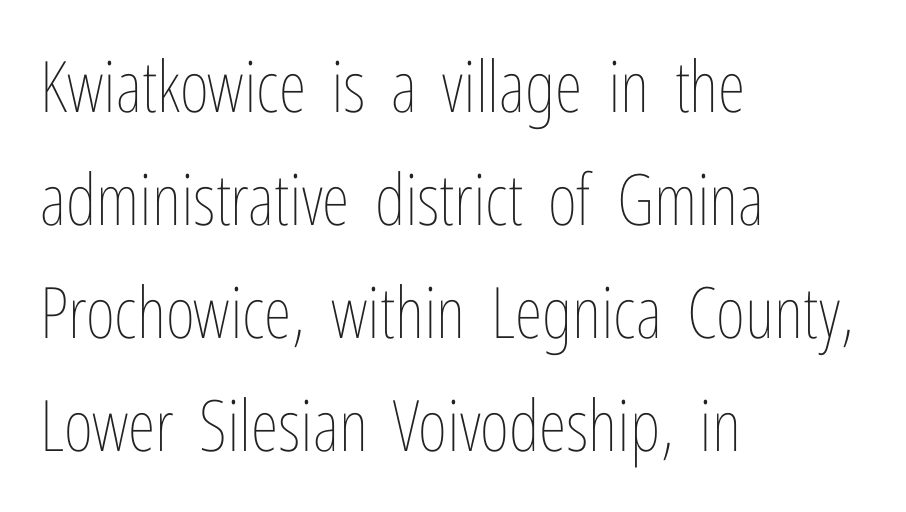
Summary of weight: not heavy and not bold. Between one letter and the next there's only the usual sliver of space. Quick note: not italic, upright. These lines sit exactly where default settings would place them. The ragged edge is on the right, which tells us the setting is flush left. The strip under each line holds only bare page.
